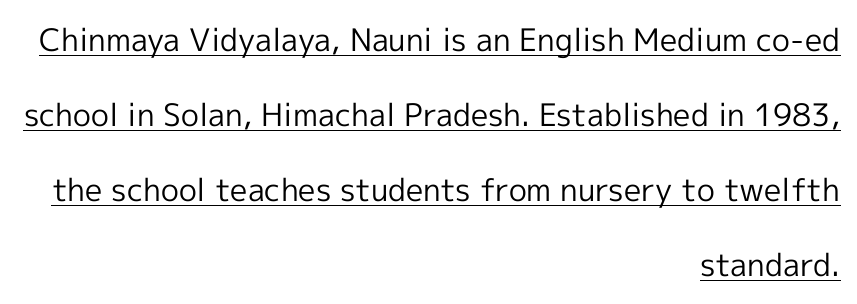
Compared with a typical body face, this is equally light or lighter still. The passage shown stacks its lines with a broad gap. Here the glyphs are tracked normally, forming tight word shapes. The rendering shows plain stroke endings on the letterforms — a sans-serif design. These lines are rendered in a variable-pitch font.
